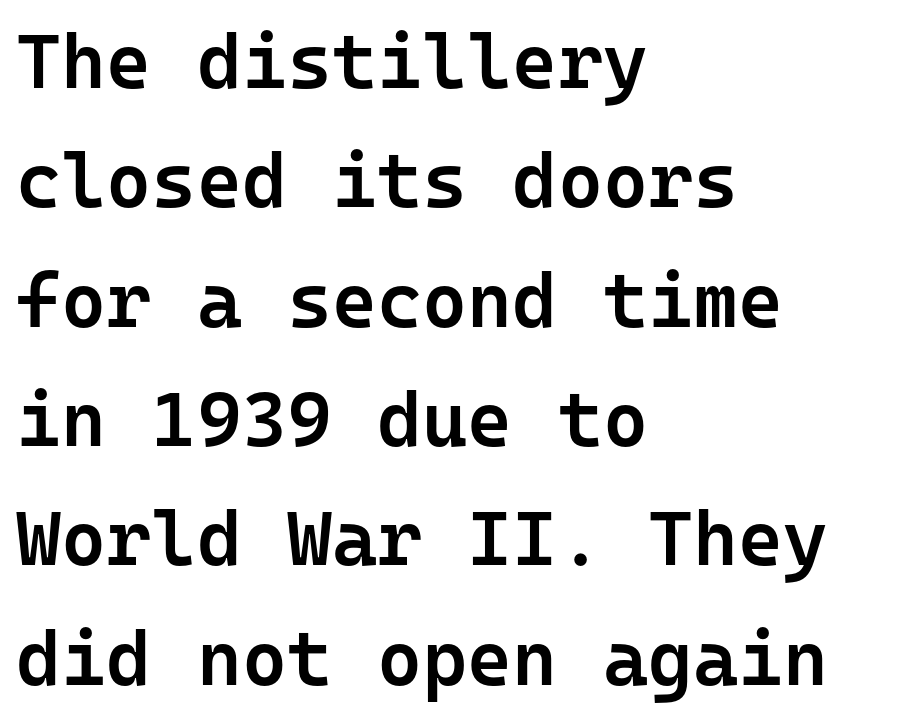
Is there any slant? The stems are plumb. The compositor pushed each line to the left boundary. Regular leading. The rendering keeps characters at their native spacing. The typeface chosen for these lines omits serifs. Anything drawn beneath the words? Only blank space.
